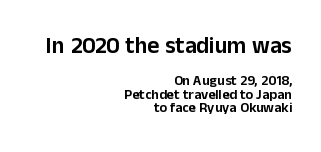
Size hierarchy here favors the leading block over the trailing one. This block would grow much taller if given ordinary leading; it's compressed now. Descenders are the only things crossing below the line. Typeset ragged left — the right edge is the straight one. Short note: letters normally spaced. It's the straight-up-and-down kind of type.
